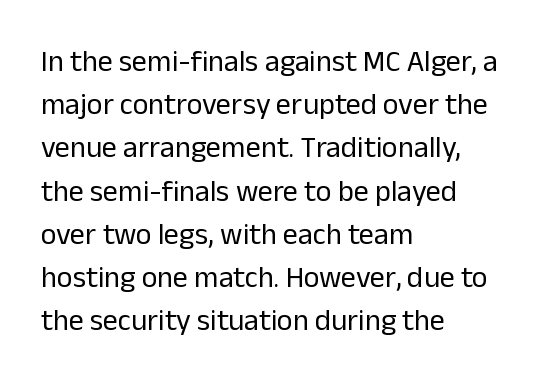
{"serif": "no", "italic": "no", "bold": "no", "weight": "regular", "width": "normal", "stroke_contrast": "low", "x_height": "medium", "monospaced": "no", "underline": "no", "align": "left", "line_spacing": "normal", "line_spacing_ratio": 1.44, "letter_spacing": "normal", "letter_spacing_em": 0.0, "glyph_px": 30}
